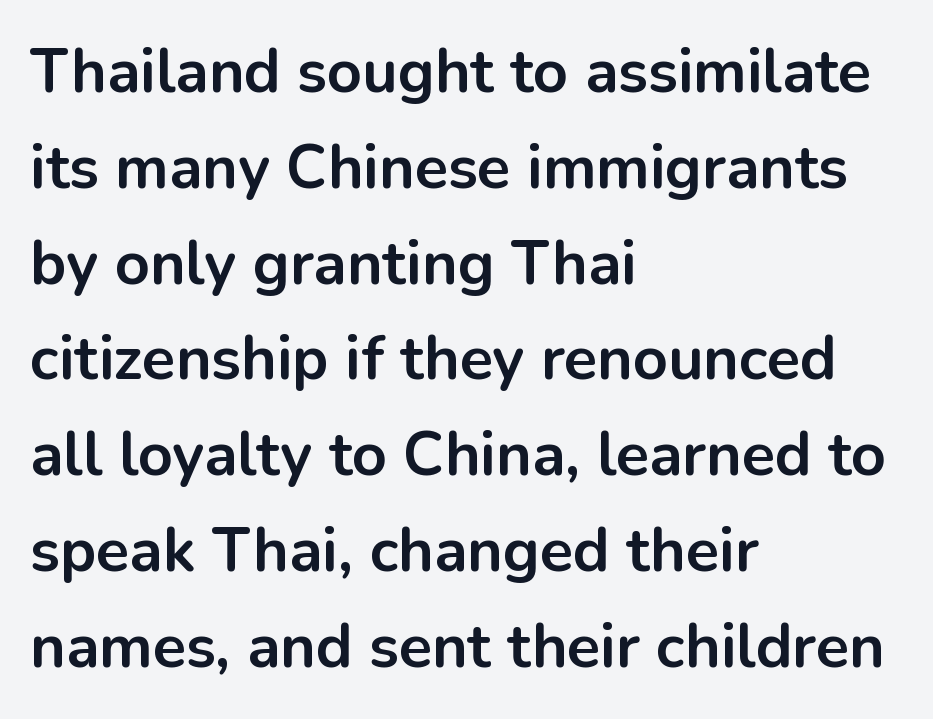
Default kerning and tracking; the words read as compact shapes. Font category for this specimen: sans-serif. Just letters on the line, the space beneath them empty. The passage is arranged the way most books set body copy — flush left. Proportional: the letters do not fall into vertical columns.
